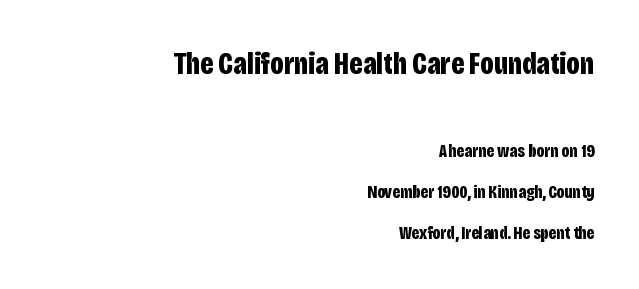
The image shows 31 px bold, condensed sans-serif type, upright; set right-aligned, loose line spacing (2.27x), normal letter spacing, not underlined; the first (top) block is 1.72x larger; low stroke contrast and a large x-height.
